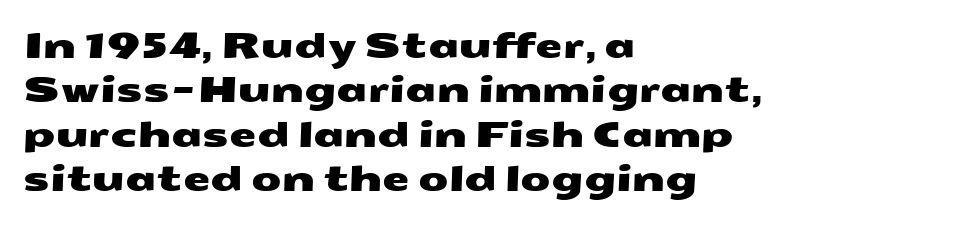
Q: Is the typeface a serif or a sans-serif typeface? A: Sans-serif.
Q: Is the text underlined? A: No.
Q: How is the paragraph aligned? A: Left-aligned.
Q: Is the spacing between letters normal or unusually wide? A: Normal.
Q: Is the spacing between lines tight, normal or loose? A: Normal.
Q: Width (condensed, normal, or wide)? A: Wide.
Q: Stroke contrast? A: Medium.
Q: x-height? A: Medium.
Q: Monospaced? A: No.
